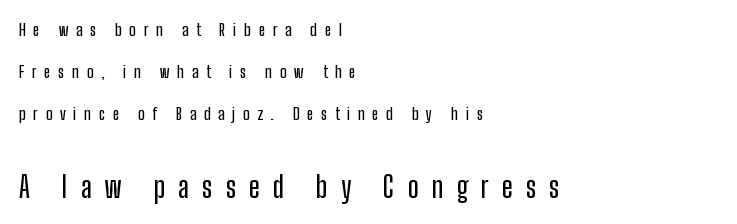
{"serif": "no", "italic": "no", "width": "condensed", "stroke_contrast": "low", "x_height": "medium", "monospaced": "no", "underline": "no", "align": "left", "line_spacing": "loose", "line_spacing_ratio": 2.48, "letter_spacing": "wide", "letter_spacing_em": 0.45, "larger_block": "second", "size_ratio": 1.71, "glyph_px": 29}
